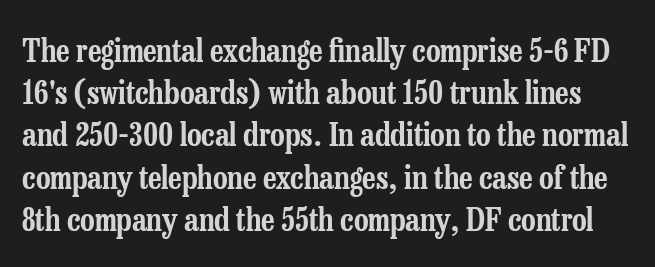
The passage shown is typed in a proportional face where columns would drift. Quick note: not italic, upright. Quick note: underline off. This sample keeps an unexceptional amount of space between lines.
